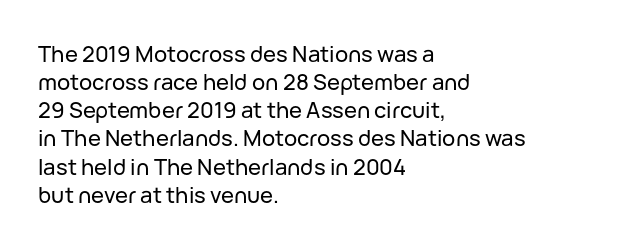
Q: Is the text italic (slanted)? A: No, it is upright.
Q: Is the text underlined? A: No.
Q: How is the paragraph aligned? A: Left-aligned.
Q: Is the spacing between letters normal or unusually wide? A: Normal.
Q: Is the spacing between lines tight, normal or loose? A: Normal.
